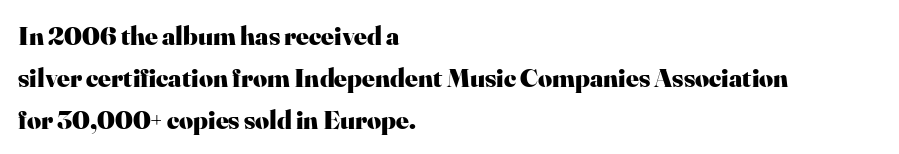
The image shows 27 px bold type, upright; set left-aligned, normal line spacing (1.55x), normal letter spacing, not underlined.
